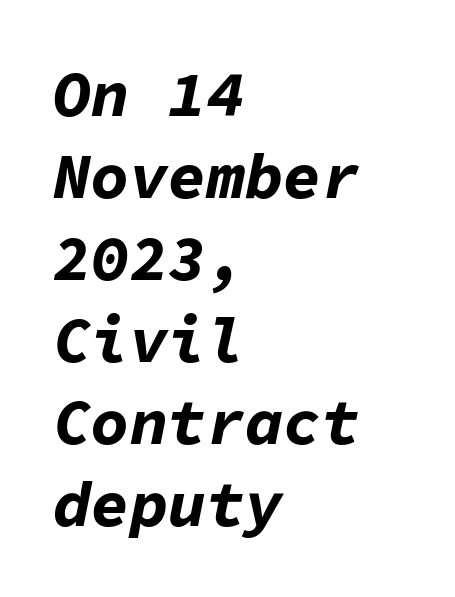
{"italic": "yes", "lean": "right", "slant_degrees": 11, "bold": "yes", "weight": "bold", "width": "normal", "stroke_contrast": "low", "x_height": "medium", "monospaced": "yes", "underline": "no", "align": "left", "line_spacing": "normal", "line_spacing_ratio": 1.28, "letter_spacing": "normal", "letter_spacing_em": 0.0, "glyph_px": 64}
